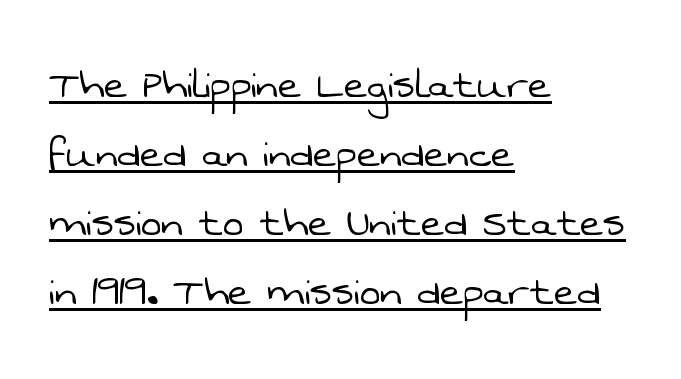
Q: Is the text bold? A: No.
Q: Is the typeface a serif or a sans-serif typeface? A: Sans-serif.
Q: Is the text underlined? A: Yes.
Q: How is the paragraph aligned? A: Left-aligned.
Q: Is the spacing between letters normal or unusually wide? A: Normal.
Q: Is the spacing between lines tight, normal or loose? A: Normal.
Q: Width (condensed, normal, or wide)? A: Normal.
Q: Stroke contrast? A: Low.
Q: x-height? A: Medium.
Q: Monospaced? A: No.
